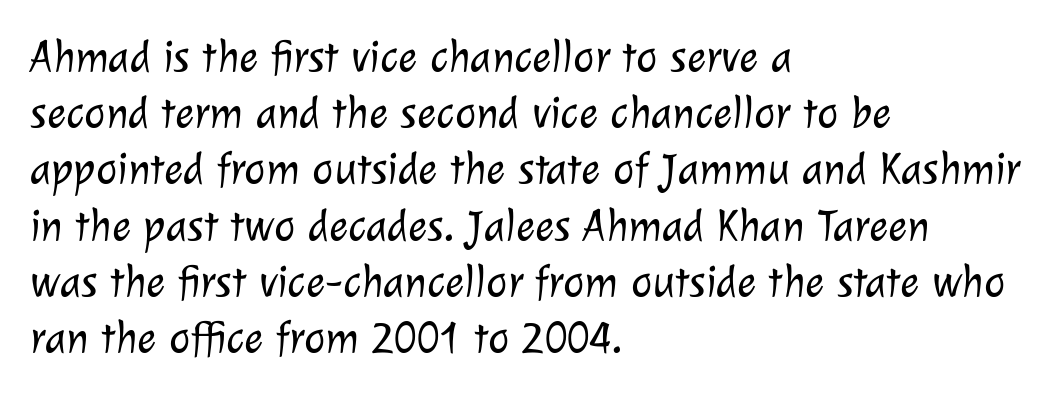
The image shows 45 px light sans-serif type; set left-aligned, normal line spacing (1.25x), normal letter spacing, not underlined; low stroke contrast and a medium x-height.
